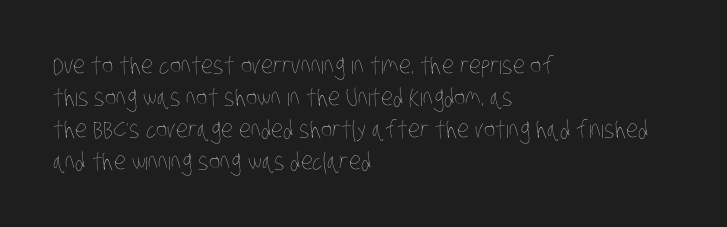
The weight would be labelled regular, book, light, or lighter still. Default kerning and tracking; the words read as compact shapes. The vertical gap from one line to the next is medium. The string is rendered with underlining switched off. Casual observation: everything's shoved over to the left.
